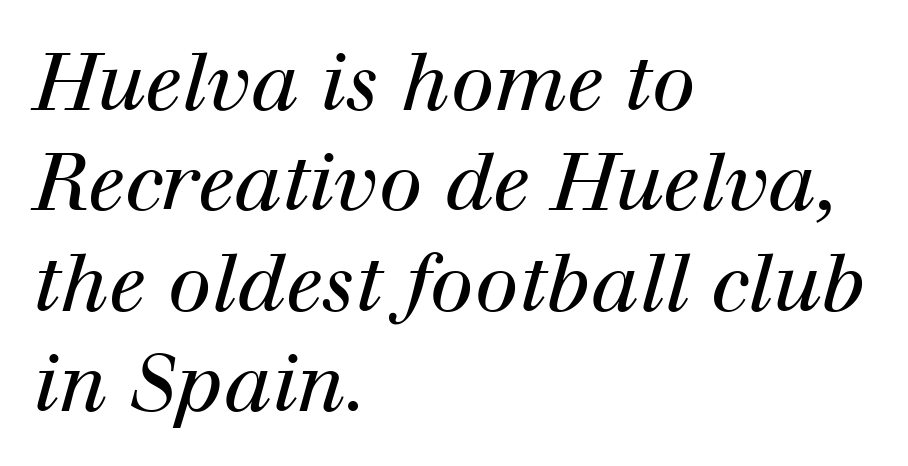
{"serif": "yes", "italic": "yes", "lean": "right", "slant_degrees": 12, "bold": "no", "weight": "regular", "width": "normal", "stroke_contrast": "high", "x_height": "medium", "monospaced": "no", "underline": "no", "align": "left", "line_spacing": "normal", "line_spacing_ratio": 1.27, "letter_spacing": "normal", "letter_spacing_em": 0.0, "glyph_px": 79}
